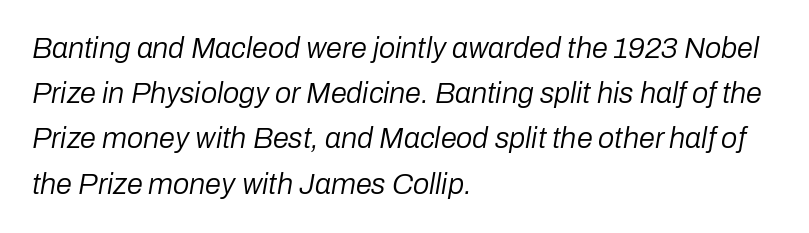
Q: Is the text bold? A: No.
Q: Is the text italic (slanted)? A: Yes, it leans right by about 10 degrees.
Q: Is the text underlined? A: No.
Q: How is the paragraph aligned? A: Left-aligned.
Q: Is the spacing between letters normal or unusually wide? A: Normal.
Q: Is the spacing between lines tight, normal or loose? A: Normal.
Q: Width (condensed, normal, or wide)? A: Normal.
Q: Stroke contrast? A: Low.
Q: x-height? A: Medium.
Q: Monospaced? A: No.
